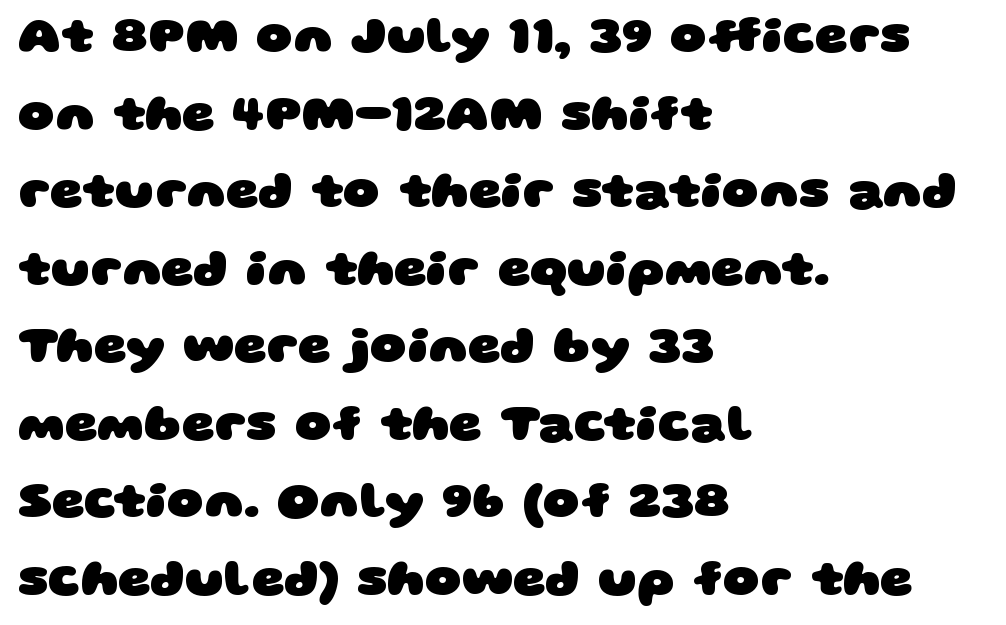
The image shows 51 px heavy, wide sans-serif type; set left-aligned, normal line spacing (1.52x), normal letter spacing, not underlined; low stroke contrast and a large x-height.
